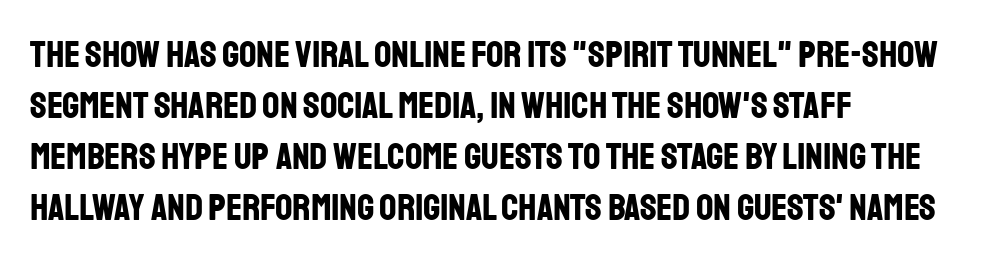
{"serif": "no", "italic": "no", "bold": "yes", "weight": "bold", "width": "condensed", "stroke_contrast": "low", "x_height": "large", "monospaced": "no", "underline": "no", "align": "left", "line_spacing": "normal", "line_spacing_ratio": 1.34, "letter_spacing": "normal", "letter_spacing_em": 0.0, "glyph_px": 38}
